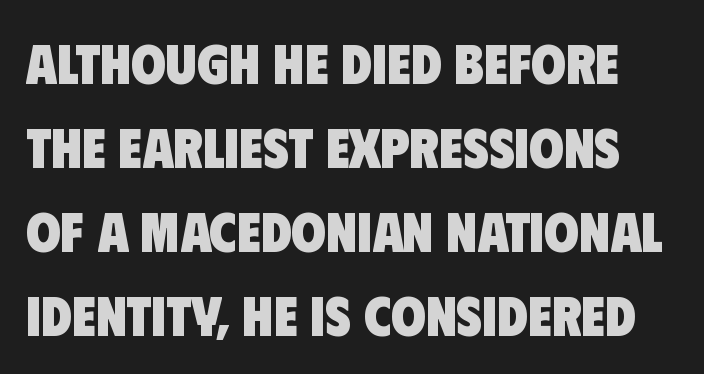
{"serif": "no", "bold": "yes", "weight": "heavy", "width": "condensed", "stroke_contrast": "low", "x_height": "large", "monospaced": "no", "underline": "no", "line_spacing": "normal", "line_spacing_ratio": 1.5, "letter_spacing": "normal", "letter_spacing_em": 0.0, "glyph_px": 56}
